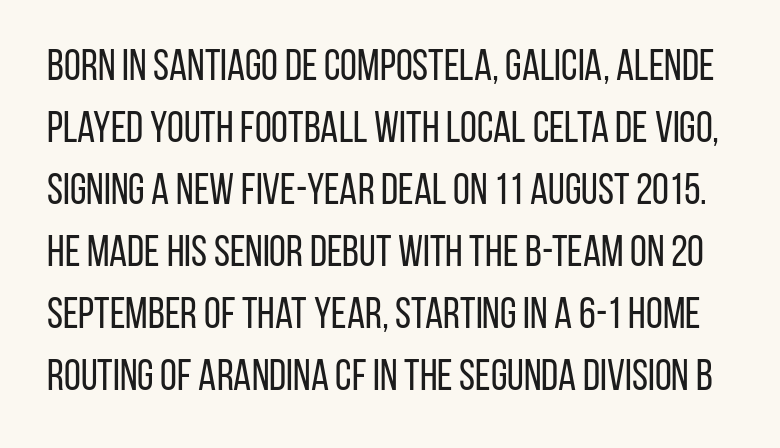
Q: Is the text bold? A: No.
Q: Is the text italic (slanted)? A: No, it is upright.
Q: Is the typeface a serif or a sans-serif typeface? A: Sans-serif.
Q: Is the text underlined? A: No.
Q: Is the spacing between letters normal or unusually wide? A: Normal.
Q: Is the spacing between lines tight, normal or loose? A: Normal.
Q: Width (condensed, normal, or wide)? A: Condensed.
Q: Stroke contrast? A: Low.
Q: x-height? A: Large.
Q: Monospaced? A: No.
